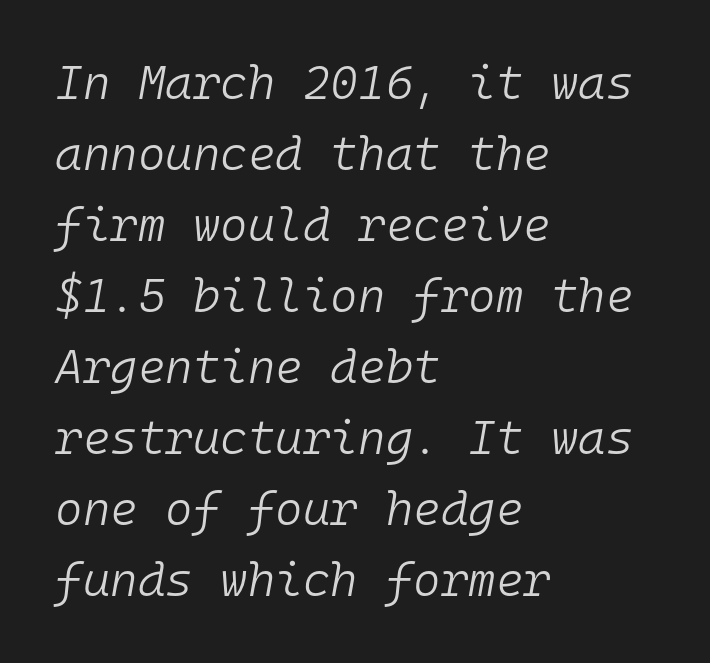
Q: Is the text bold? A: No.
Q: Is the text italic (slanted)? A: Yes, it leans right by about 10 degrees.
Q: Is the text underlined? A: No.
Q: How is the paragraph aligned? A: Left-aligned.
Q: Is the spacing between letters normal or unusually wide? A: Normal.
Q: Is the spacing between lines tight, normal or loose? A: Normal.
Q: Width (condensed, normal, or wide)? A: Normal.
Q: Stroke contrast? A: Low.
Q: x-height? A: Medium.
Q: Monospaced? A: Yes.
